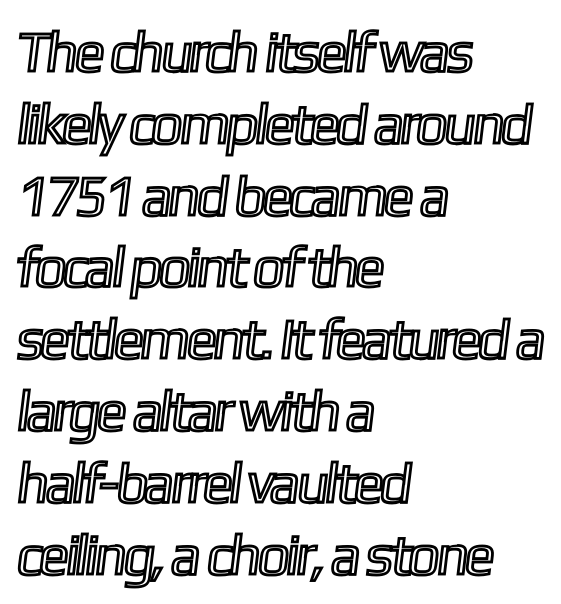
Q: Is the text underlined? A: No.
Q: How is the paragraph aligned? A: Left-aligned.
Q: Is the spacing between letters normal or unusually wide? A: Normal.
Q: Is the spacing between lines tight, normal or loose? A: Normal.
Q: Width (condensed, normal, or wide)? A: Condensed.
Q: x-height? A: Medium.
Q: Monospaced? A: No.
